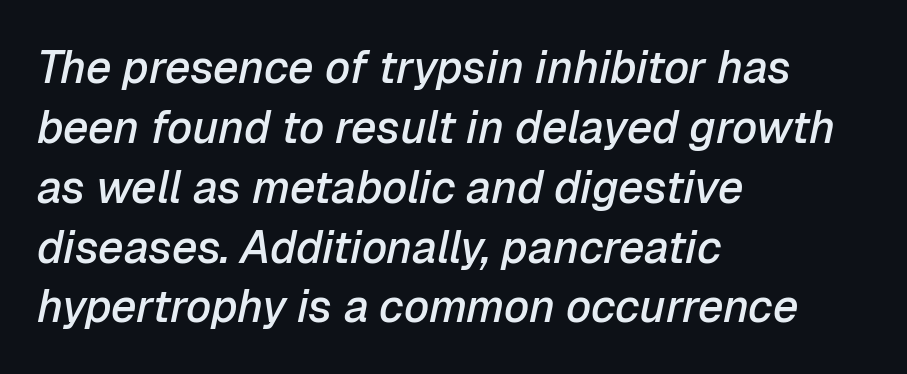
{"italic": "yes", "lean": "right", "slant_degrees": 12, "bold": "semi", "weight": "semibold", "width": "normal", "stroke_contrast": "low", "x_height": "medium", "monospaced": "no", "underline": "no", "align": "left", "line_spacing": "normal", "line_spacing_ratio": 1.33, "letter_spacing": "normal", "letter_spacing_em": 0.0, "glyph_px": 45}
